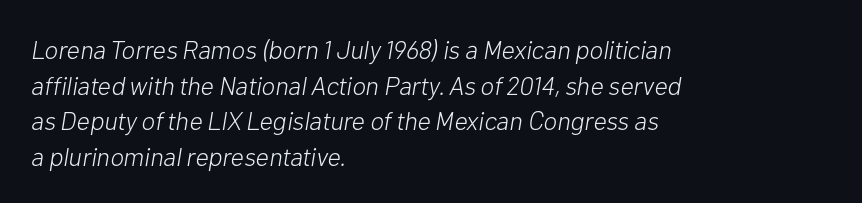
{"italic": "yes", "lean": "right", "slant_degrees": 10, "bold": "no", "underline": "no", "align": "left", "line_spacing": "normal", "line_spacing_ratio": 1.37, "letter_spacing": "normal", "letter_spacing_em": 0.0, "glyph_px": 26}
